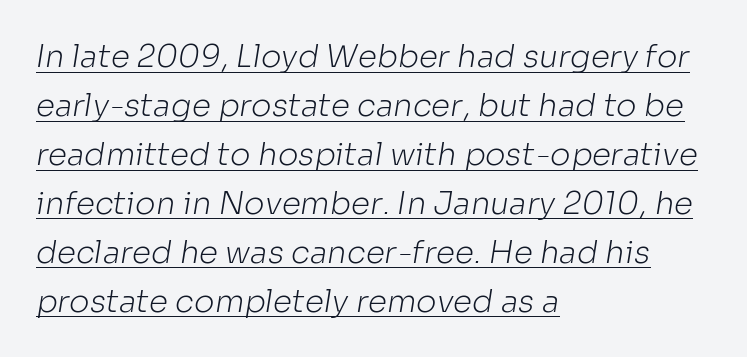
{"serif": "no", "bold": "no", "weight": "light", "width": "normal", "stroke_contrast": "low", "x_height": "medium", "monospaced": "no", "underline": "yes", "align": "left", "line_spacing": "normal", "line_spacing_ratio": 1.58, "letter_spacing": "normal", "letter_spacing_em": 0.0, "glyph_px": 31}
